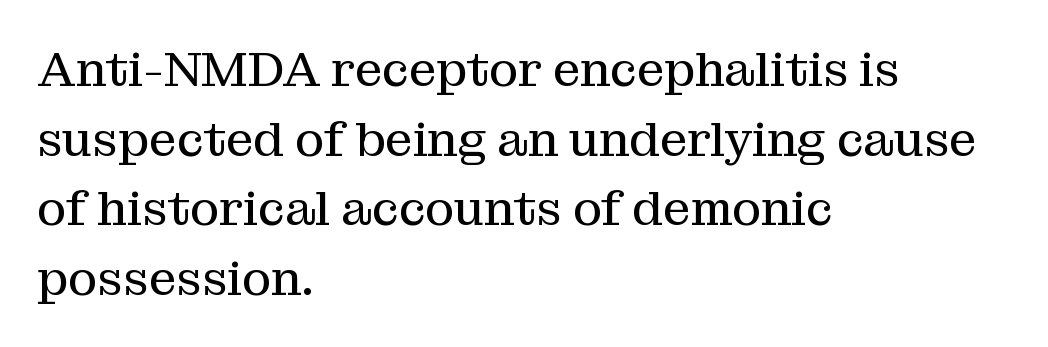
When letters stand straight like this, we call the style roman or upright. The ragged edge is on the right, which tells us the setting is flush left. Honestly, the row spacing looks completely unremarkable. Vertical stems look standard width or narrower in stroke. Little horizontal feet cap the strokes, marking this as serif type.
